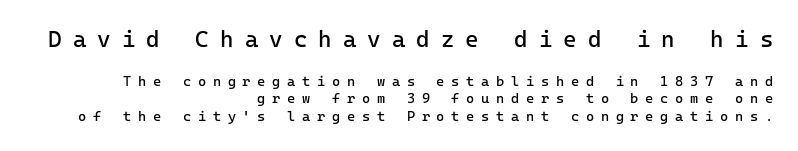
The image shows 23 px text type, upright; set right-aligned, normal line spacing (1.27x), unusually wide letter spacing (+0.48 em), not underlined; the first (top) block is 1.64x larger.
